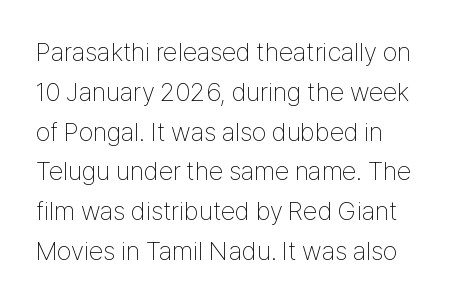
{"italic": "no", "bold": "no", "underline": "no", "align": "left", "line_spacing": "normal", "line_spacing_ratio": 1.53, "letter_spacing": "normal", "letter_spacing_em": 0.0, "glyph_px": 26}
